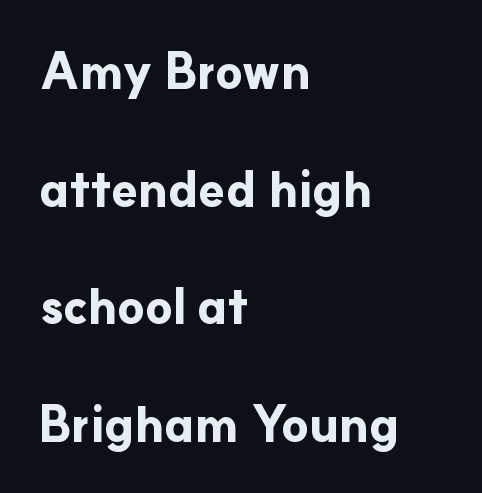
Nope, no serifs anywhere on these letters. Quick note: interline space is abundant. In terms of letterspacing, this is plain default setting. The specimen omits any rule beneath the text block's lines. How heavy is the stroke? Heavy — this is a bold.
